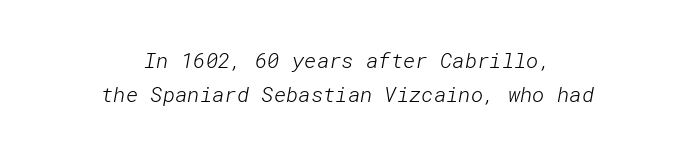
The image shows 21 px text type; set centered, normal line spacing (1.62x), normal letter spacing, not underlined.
